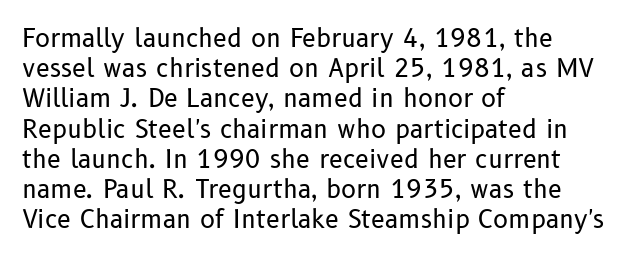
{"italic": "no", "bold": "no", "underline": "no", "align": "left", "line_spacing_ratio": 1.21, "letter_spacing": "normal", "letter_spacing_em": 0.0, "glyph_px": 25}
